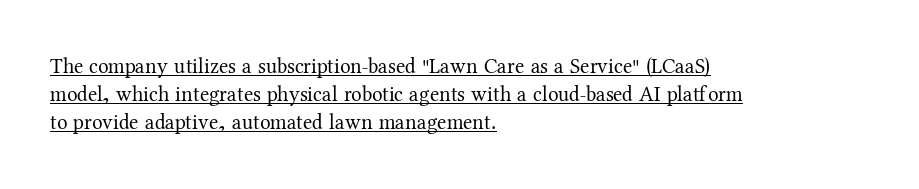
{"italic": "no", "bold": "no", "underline": "yes", "align": "left", "line_spacing": "normal", "line_spacing_ratio": 1.34, "letter_spacing": "normal", "letter_spacing_em": 0.0, "glyph_px": 21}
